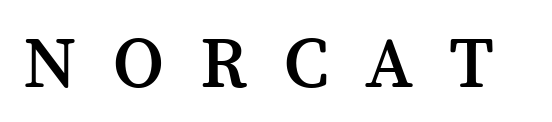
Check where the strokes stop: tiny serifs finish them off. The line texture is sparse and dotted thanks to wide tracking. Do the letters lean? They stand straight. This sample has the flowing, uneven cadence of proportional lettering. Quick note: underline off.
